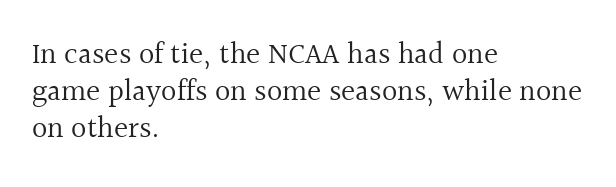
The image shows 30 px regular-weight serif type, upright; set left-aligned, line spacing 1.24x, normal letter spacing, not underlined; a medium x-height.
